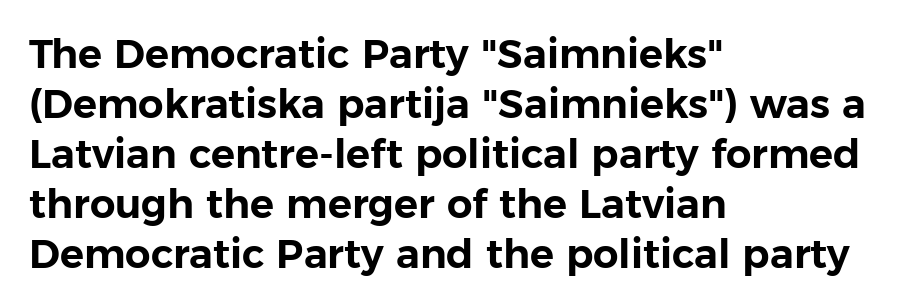
Q: Is the text italic (slanted)? A: No, it is upright.
Q: Is the typeface a serif or a sans-serif typeface? A: Sans-serif.
Q: Is the text underlined? A: No.
Q: How is the paragraph aligned? A: Left-aligned.
Q: Is the spacing between letters normal or unusually wide? A: Normal.
Q: Is the spacing between lines tight, normal or loose? A: Normal.
Q: Width (condensed, normal, or wide)? A: Normal.
Q: Stroke contrast? A: Low.
Q: x-height? A: Medium.
Q: Monospaced? A: No.
